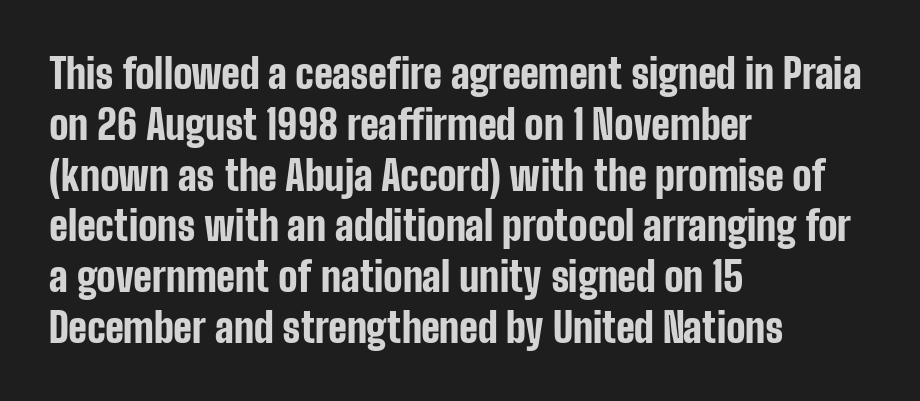
Q: Is the text bold? A: Yes.
Q: Is the text italic (slanted)? A: No, it is upright.
Q: Is the typeface a serif or a sans-serif typeface? A: Sans-serif.
Q: Is the text underlined? A: No.
Q: How is the paragraph aligned? A: Left-aligned.
Q: Is the spacing between letters normal or unusually wide? A: Normal.
Q: Is the spacing between lines tight, normal or loose? A: Normal.
Q: Width (condensed, normal, or wide)? A: Condensed.
Q: Stroke contrast? A: Low.
Q: x-height? A: Medium.
Q: Monospaced? A: No.
